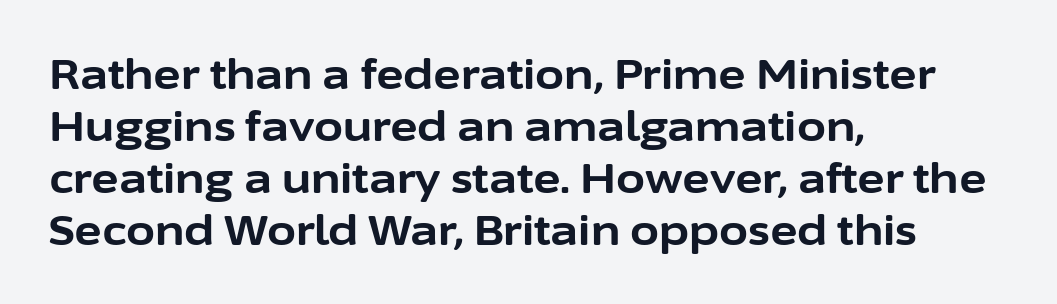
The image shows 42 px bold sans-serif type, upright; set left-aligned, line spacing 1.24x, normal letter spacing, not underlined; low stroke contrast and a medium x-height.
